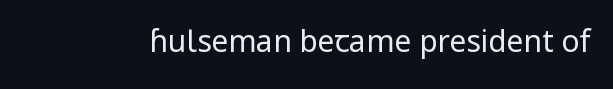
Nope, not italic — everything's standing straight. No letter is thick-stroked: the sample isn't bold. Plain, unruled lines of type. I'd call this a sans setting — the letters go barefoot. Here the designer chose a conventional face with non-uniform glyph widths. The tracking reads as untouched default to a designer's eye.
